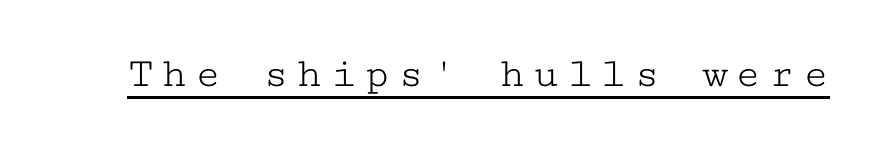
Q: Is the text bold? A: No.
Q: Is the text italic (slanted)? A: No, it is upright.
Q: Is the typeface a serif or a sans-serif typeface? A: Serif.
Q: Is the text underlined? A: Yes.
Q: Width (condensed, normal, or wide)? A: Wide.
Q: Stroke contrast? A: Low.
Q: x-height? A: Medium.
Q: Monospaced? A: Yes.
